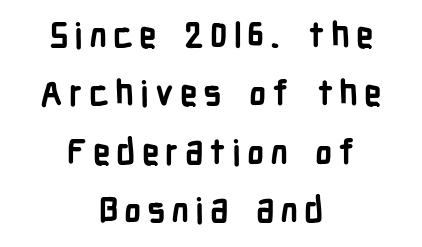
Does the weight exceed regular? Yes, all the way to bold. In terms of letterform style, serifs are entirely absent. Does the copy run flush right? No — it is centered line by line. The lettering holds an erect, upright posture throughout. Varying glyph widths throughout — classic text-font behaviour.
